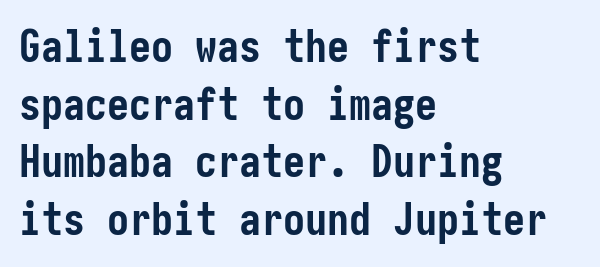
Q: Is the text bold? A: Yes.
Q: Is the text italic (slanted)? A: No, it is upright.
Q: Is the typeface a serif or a sans-serif typeface? A: Sans-serif.
Q: Is the text underlined? A: No.
Q: How is the paragraph aligned? A: Left-aligned.
Q: Is the spacing between letters normal or unusually wide? A: Normal.
Q: Is the spacing between lines tight, normal or loose? A: Normal.
Q: Width (condensed, normal, or wide)? A: Condensed.
Q: Stroke contrast? A: Low.
Q: x-height? A: Medium.
